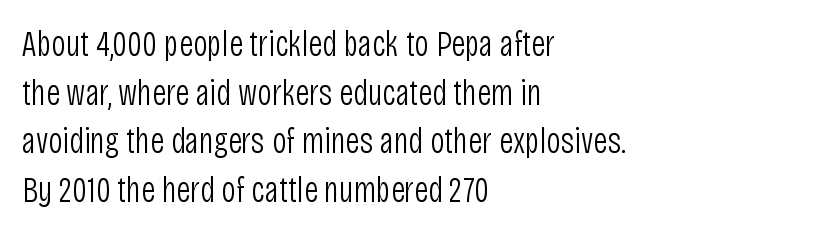
The image shows 36 px light, condensed sans-serif type, upright; set left-aligned, normal line spacing (1.35x), normal letter spacing, not underlined; low stroke contrast and a large x-height.
